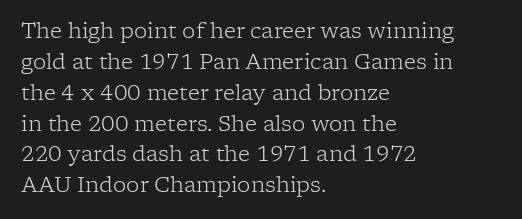
{"italic": "no", "bold": "no", "underline": "no", "align": "left", "line_spacing": "normal", "line_spacing_ratio": 1.47, "letter_spacing": "normal", "letter_spacing_em": 0.0, "glyph_px": 21}
